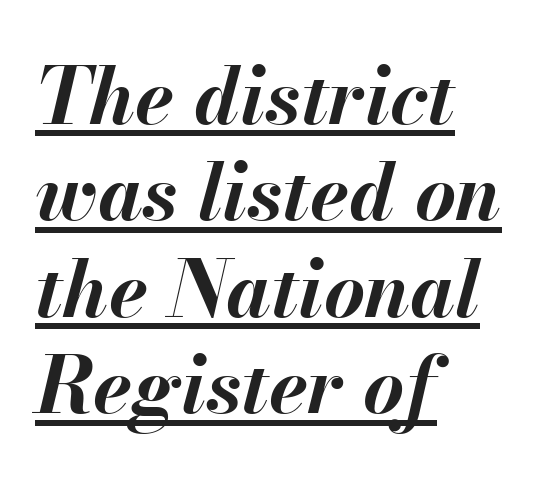
The image shows 79 px bold type, italic (leaning right); set left-aligned, line spacing 1.22x, normal letter spacing, underlined; medium stroke contrast and a small x-height.
